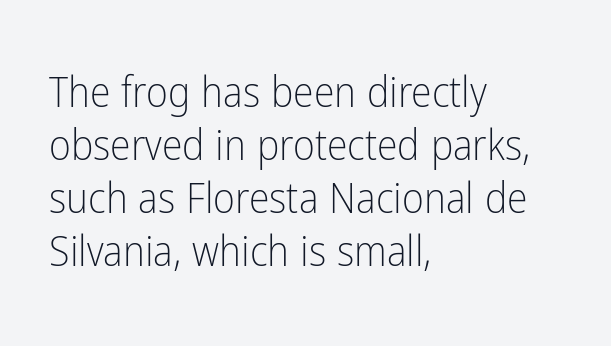
{"serif": "no", "italic": "no", "bold": "no", "weight": "light", "width": "condensed", "stroke_contrast": "low", "x_height": "medium", "monospaced": "no", "underline": "no", "align": "left", "line_spacing": "normal", "line_spacing_ratio": 1.26, "letter_spacing": "normal", "letter_spacing_em": 0.0, "glyph_px": 42}
